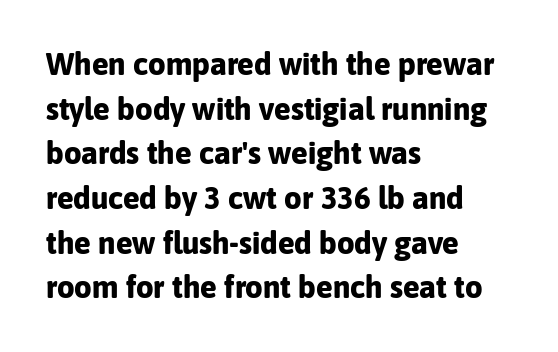
{"serif": "no", "italic": "no", "bold": "yes", "weight": "bold", "width": "normal", "stroke_contrast": "low", "x_height": "medium", "monospaced": "no", "underline": "no", "align": "left", "line_spacing": "normal", "line_spacing_ratio": 1.44, "letter_spacing": "normal", "letter_spacing_em": 0.0, "glyph_px": 31}
